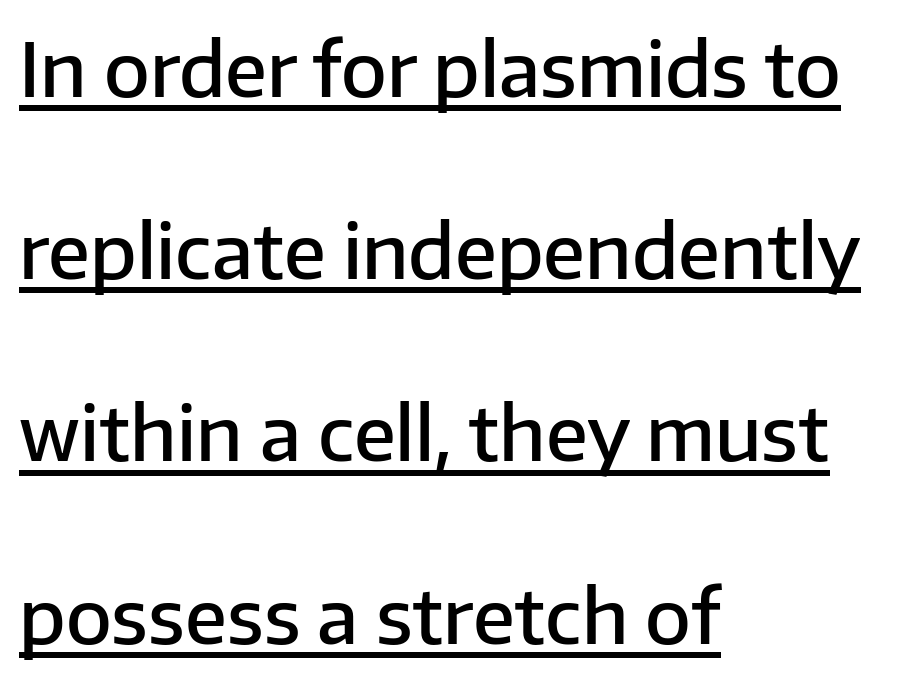
The rendering keeps characters at their native spacing. Short and long lines alike share a common starting point at left. Do the characters align in a grid? No, the font is proportional. Honestly, the rows look like they've been pulled way apart.
